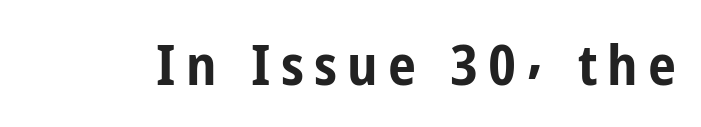
Q: Is the text bold? A: Yes.
Q: Is the text italic (slanted)? A: No, it is upright.
Q: Is the typeface a serif or a sans-serif typeface? A: Sans-serif.
Q: Is the text underlined? A: No.
Q: Width (condensed, normal, or wide)? A: Condensed.
Q: Stroke contrast? A: Low.
Q: x-height? A: Medium.
Q: Monospaced? A: No.
